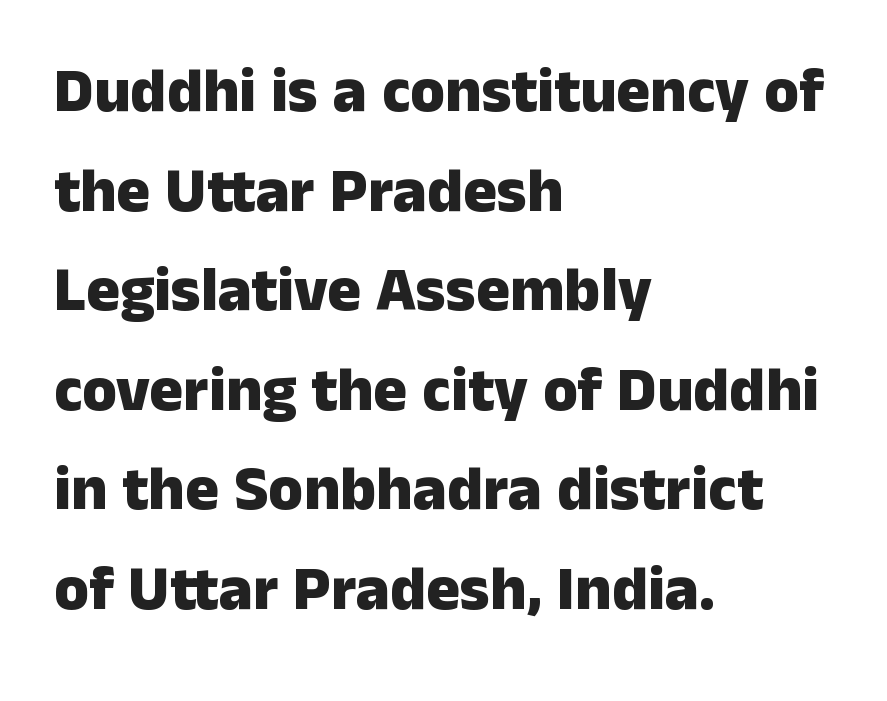
These lines sit exactly where default settings would place them. The typography opts for an upright posture over an oblique one. Unmarked baselines from the first word to the last. All the whitespace from short lines collects on the right.
